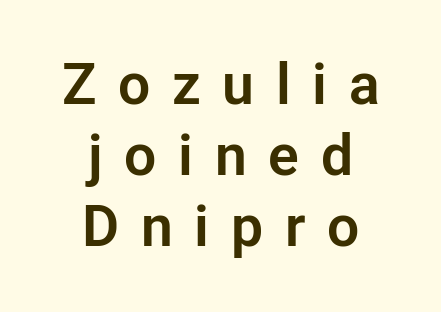
Q: Is the text italic (slanted)? A: No, it is upright.
Q: Is the typeface a serif or a sans-serif typeface? A: Sans-serif.
Q: Is the text underlined? A: No.
Q: How is the paragraph aligned? A: Centered.
Q: Is the spacing between letters normal or unusually wide? A: Unusually wide.
Q: Is the spacing between lines tight, normal or loose? A: Normal.
Q: Width (condensed, normal, or wide)? A: Normal.
Q: Stroke contrast? A: Low.
Q: x-height? A: Medium.
Q: Monospaced? A: No.
